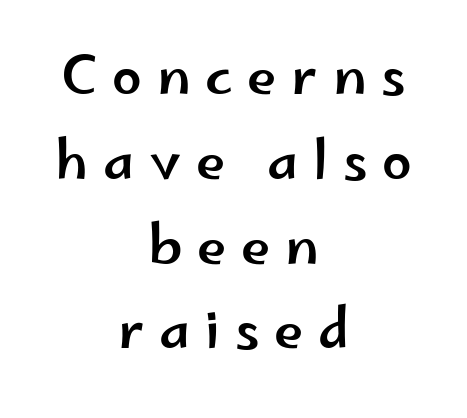
The image shows 53 px wide sans-serif type, upright; set centered, normal line spacing (1.6x), unusually wide letter spacing (+0.28 em), not underlined; low stroke contrast and a small x-height.
